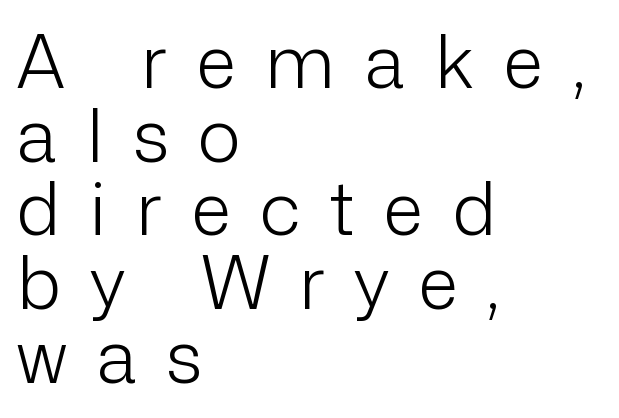
{"serif": "no", "italic": "no", "bold": "no", "weight": "light", "width": "normal", "stroke_contrast": "low", "x_height": "medium", "monospaced": "no", "underline": "no", "align": "left", "line_spacing": "tight", "line_spacing_ratio": 1.01, "letter_spacing": "wide", "letter_spacing_em": 0.41, "glyph_px": 73}
